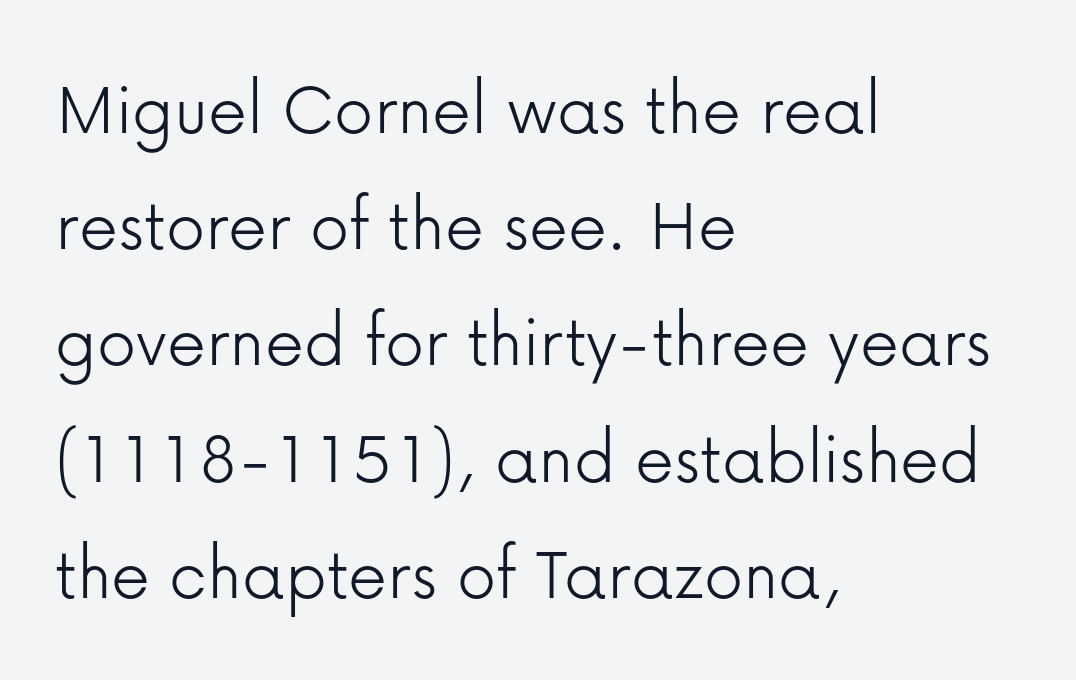
Is the block centered? No — it sits flush against the left margin. Nobody drew a line under any word here. The gaps between neighbouring characters are ordinary and unremarkable. This sample uses a sans-serif face. No heavy texture on the line: the type isn't bold.
